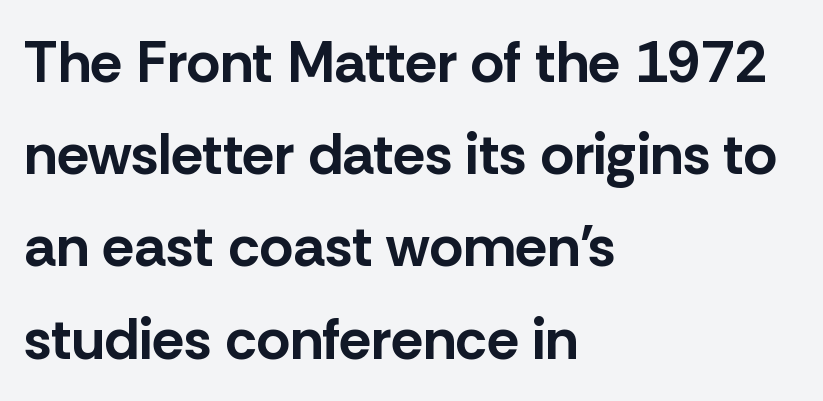
{"serif": "no", "italic": "no", "bold": "yes", "weight": "bold", "width": "normal", "stroke_contrast": "low", "x_height": "medium", "monospaced": "no", "underline": "no", "align": "left", "line_spacing": "normal", "line_spacing_ratio": 1.59, "letter_spacing": "normal", "letter_spacing_em": 0.0, "glyph_px": 58}
